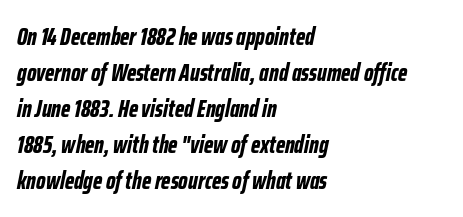
The zone under the glyphs is completely vacant. A full-strength bold gives these letters their thick strokes. Compared with ordinary roman type, these characters are visibly tilted. Compared with typical paragraphs, the rows here are spaced about the same. All the whitespace from short lines collects on the right. Spacing between characters is what you'd get straight out of the box.
